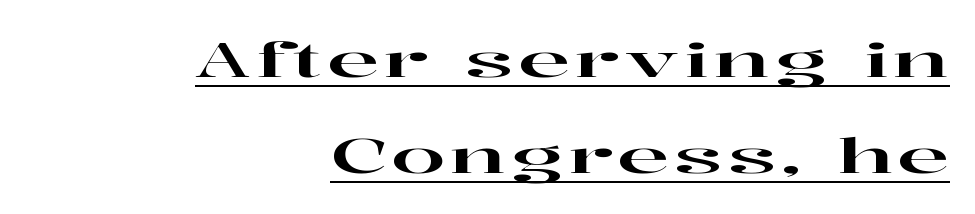
The image shows 48 px wide serif type, upright; set right-aligned, loose line spacing (2.0x), underlined; high stroke contrast and a medium x-height.
